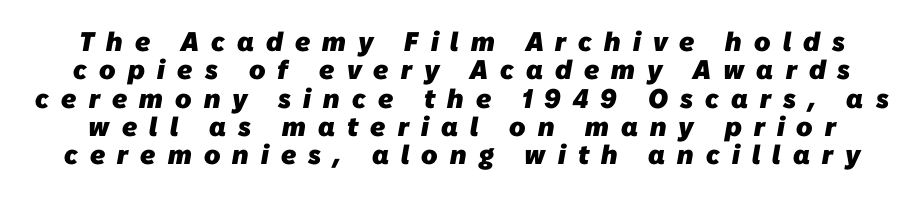
Stroke thickness is high; the sample reads as a true bold. Compared with typical body copy, the letter spacing here is much looser. Bare-footed words on every line. In terms of leading, this rendering errs on the cramped side.
